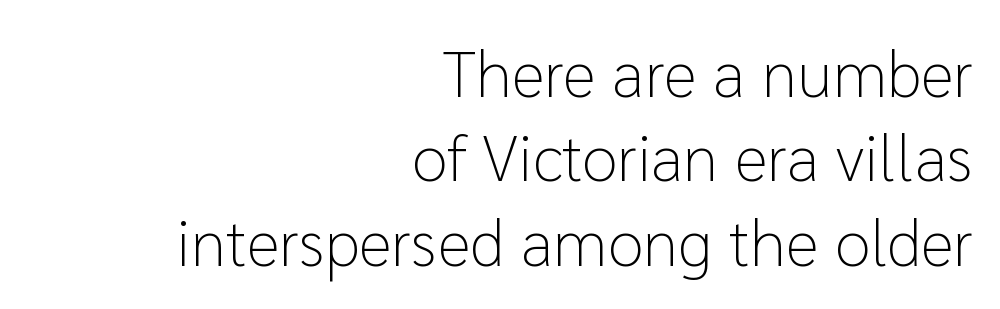
Think standard paragraph weight, or any step lighter than that. Serifs: no, the terminals of the letterforms are clean. Is this a fixed-width face? No — the glyphs have proportional, varying widths. If you drew a line through each stem, it would be perfectly vertical. The passage is arranged like a letterhead date or caption credit — flush right. Words float on clear page, feet unadorned.
